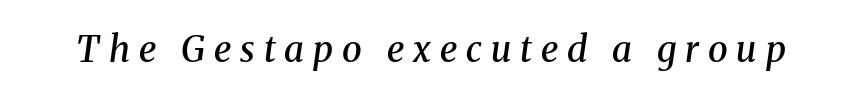
{"serif": "yes", "italic": "yes", "lean": "right", "slant_degrees": 8, "bold": "semi", "weight": "semibold", "width": "normal", "stroke_contrast": "medium", "x_height": "medium", "monospaced": "no", "underline": "no", "letter_spacing": "wide", "letter_spacing_em": 0.25, "glyph_px": 36}
